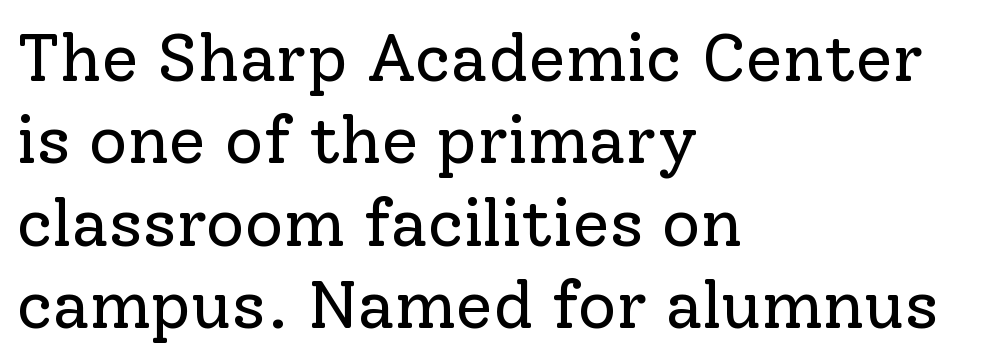
The image shows 67 px regular-weight serif type, upright; set left-aligned, line spacing 1.23x, normal letter spacing, not underlined; low stroke contrast and a medium x-height.
